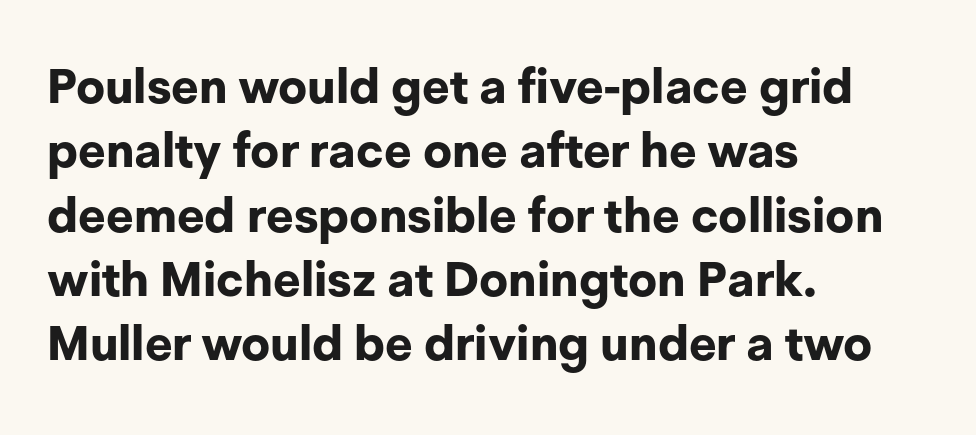
The lines sit at an ordinary, default distance from one another. Just letters on the line, the space beneath them empty. Serif or sans? Sans — the stroke terminals are bare. The rag falls on the right side of this text block. Think of a printed novel: that variable character pitch is what you see here. Standard letterfit; no display-style spreading of the glyphs.
